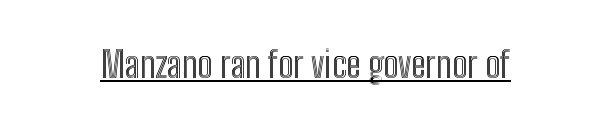
Q: Is the text italic (slanted)? A: No, it is upright.
Q: Is the text underlined? A: Yes.
Q: Is the spacing between letters normal or unusually wide? A: Normal.
Q: Width (condensed, normal, or wide)? A: Condensed.
Q: x-height? A: Medium.
Q: Monospaced? A: No.
